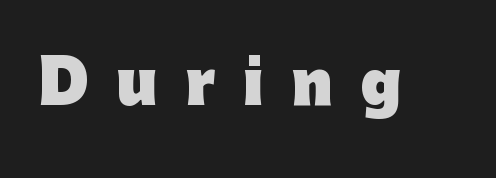
{"serif": "no", "italic": "no", "bold": "yes", "weight": "heavy", "width": "normal", "stroke_contrast": "low", "x_height": "medium", "monospaced": "no", "underline": "no", "letter_spacing": "wide", "letter_spacing_em": 0.47, "glyph_px": 59}
